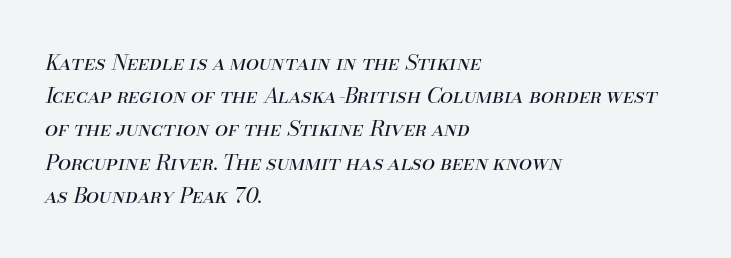
{"italic": "yes", "lean": "right", "slant_degrees": 13, "bold": "no", "underline": "no", "align": "left", "line_spacing": "normal", "line_spacing_ratio": 1.58, "letter_spacing": "normal", "letter_spacing_em": 0.0, "glyph_px": 21}
